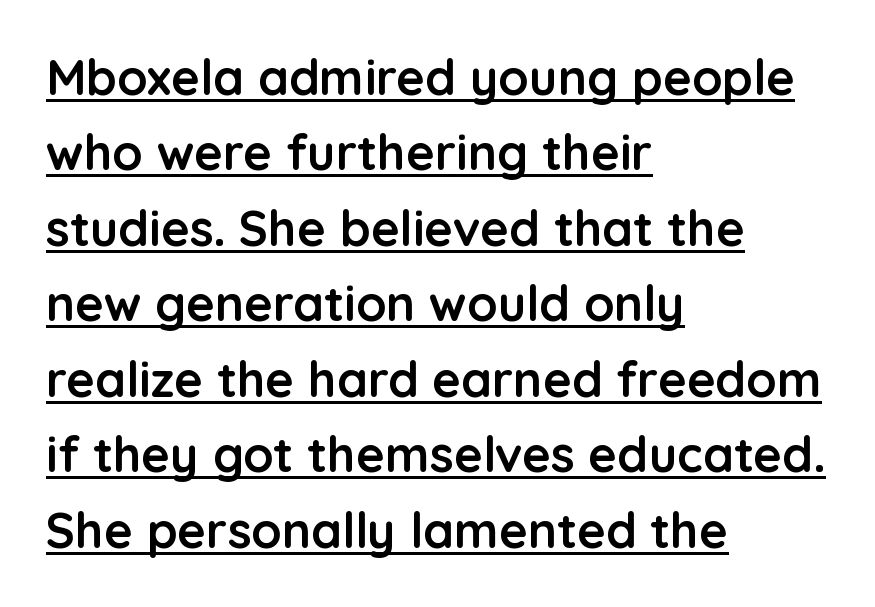
Q: Is the text bold? A: Yes.
Q: Is the text italic (slanted)? A: No, it is upright.
Q: Is the typeface a serif or a sans-serif typeface? A: Sans-serif.
Q: Is the text underlined? A: Yes.
Q: How is the paragraph aligned? A: Left-aligned.
Q: Is the spacing between letters normal or unusually wide? A: Normal.
Q: Is the spacing between lines tight, normal or loose? A: Normal.
Q: Width (condensed, normal, or wide)? A: Normal.
Q: Stroke contrast? A: Low.
Q: x-height? A: Medium.
Q: Monospaced? A: No.
